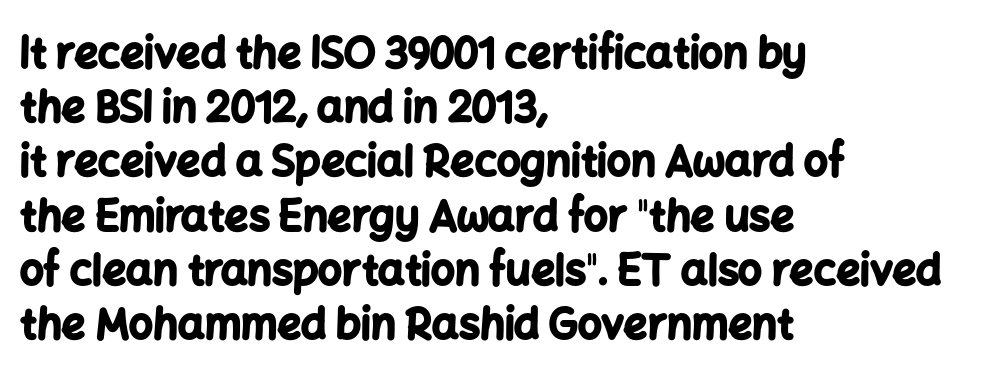
{"serif": "no", "italic": "no", "bold": "yes", "weight": "bold", "width": "normal", "stroke_contrast": "low", "x_height": "medium", "monospaced": "no", "underline": "no", "align": "left", "line_spacing": "normal", "line_spacing_ratio": 1.29, "letter_spacing": "normal", "letter_spacing_em": 0.0, "glyph_px": 42}
